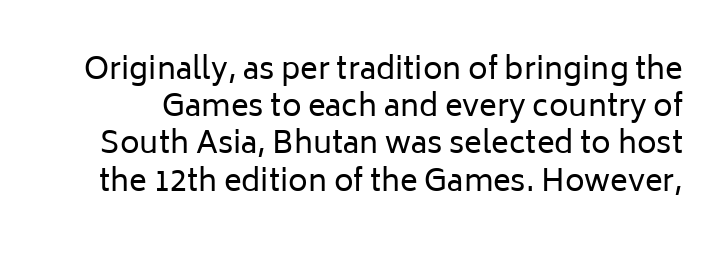
The weight tops out at a normal text grade. The glyphs are unaccompanied by any horizontal stroke below them. Is this a fixed-width face? No — the glyphs have proportional, varying widths. This is roman type, the default non-slanted kind. The text was rendered using a sans face with plain stroke endings. Is the letter spacing exaggerated? No — it looks like the ordinary default.
